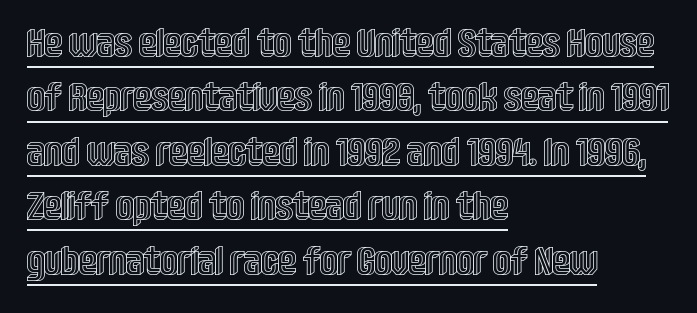
Q: Is the text italic (slanted)? A: No, it is upright.
Q: Is the text underlined? A: Yes.
Q: How is the paragraph aligned? A: Left-aligned.
Q: Is the spacing between letters normal or unusually wide? A: Normal.
Q: Is the spacing between lines tight, normal or loose? A: Normal.
Q: Width (condensed, normal, or wide)? A: Condensed.
Q: x-height? A: Large.
Q: Monospaced? A: No.
